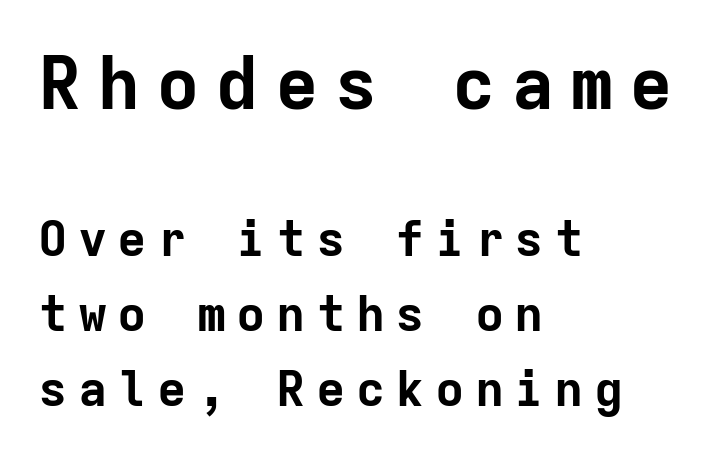
Is this a sans? Yes — the strokes have no serifs. Nobody drew a line under any word here. These lines were composed using upright roman letters. Larger block? The one above; the one below is distinctly smaller.
